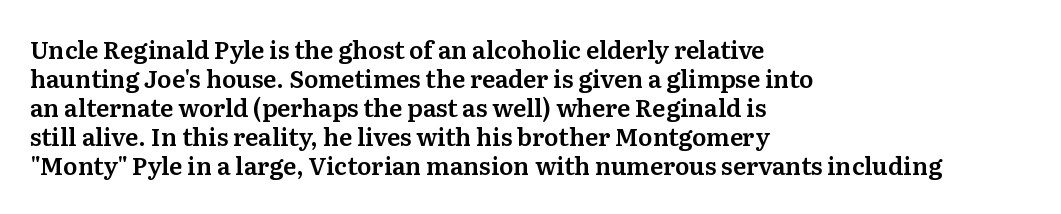
{"italic": "no", "underline": "no", "align": "left", "line_spacing_ratio": 1.21, "letter_spacing": "normal", "letter_spacing_em": 0.0, "glyph_px": 24}
